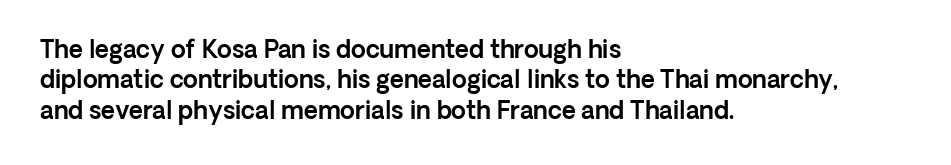
Unmarked baselines from the first word to the last. Short and long lines alike share a common starting point at left. The horizontal fit of the characters is conventional and even. Leading matches the norm, producing a regular column. In terms of posture, this sample is upright.
